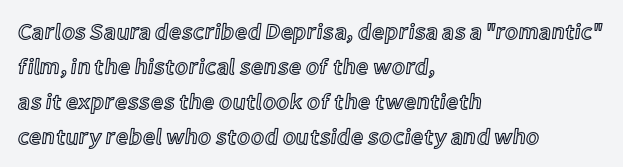
The image shows 22 px text type; set left-aligned, normal line spacing (1.59x), normal letter spacing, not underlined.
